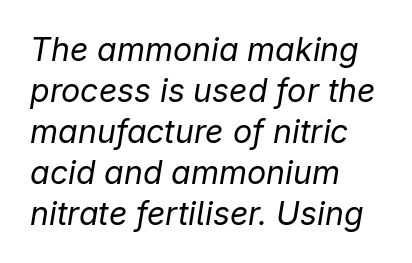
The image shows 32 px regular-weight type, italic (leaning right); set left-aligned, normal line spacing (1.28x), normal letter spacing, not underlined; low stroke contrast and a medium x-height.
